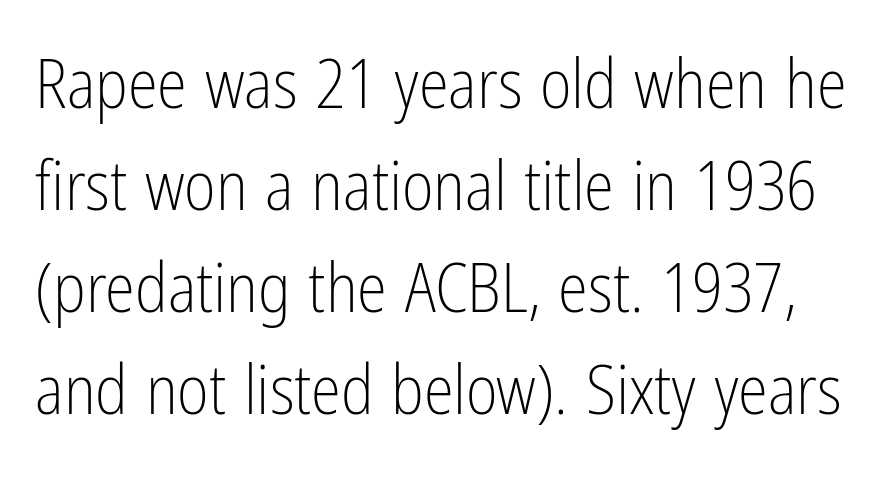
The image shows 68 px light, condensed sans-serif type, upright; set normal line spacing (1.5x), normal letter spacing, not underlined; low stroke contrast and a medium x-height.
